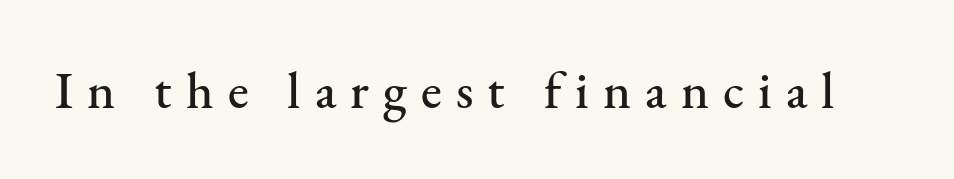
{"serif": "yes", "italic": "no", "width": "normal", "stroke_contrast": "medium", "x_height": "small", "monospaced": "no", "underline": "no", "letter_spacing": "wide", "letter_spacing_em": 0.27, "glyph_px": 52}
